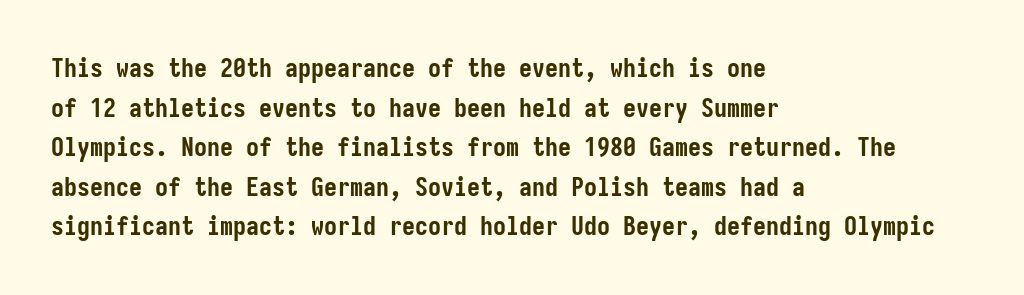
Q: Is the text bold? A: Yes.
Q: Is the text italic (slanted)? A: No, it is upright.
Q: Is the text underlined? A: No.
Q: How is the paragraph aligned? A: Left-aligned.
Q: Is the spacing between letters normal or unusually wide? A: Normal.
Q: Is the spacing between lines tight, normal or loose? A: Normal.
